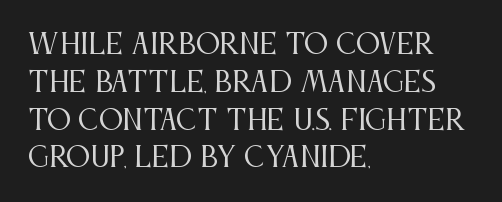
{"italic": "no", "bold": "no", "underline": "no", "align": "left", "line_spacing": "normal", "line_spacing_ratio": 1.4, "letter_spacing": "normal", "letter_spacing_em": 0.0, "glyph_px": 27}
